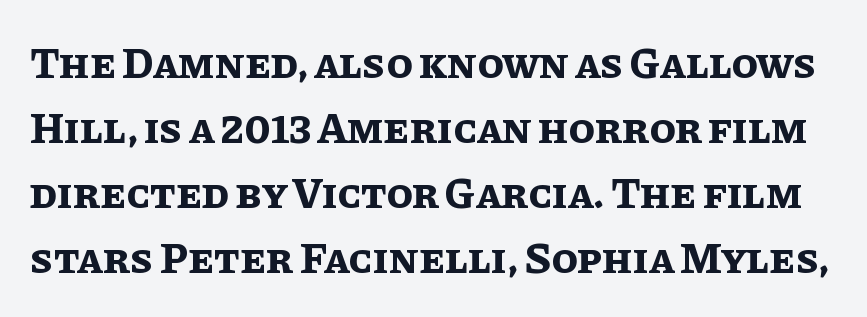
The image shows 43 px bold type, upright; set normal line spacing (1.51x), normal letter spacing, not underlined; low stroke contrast and a large x-height.
